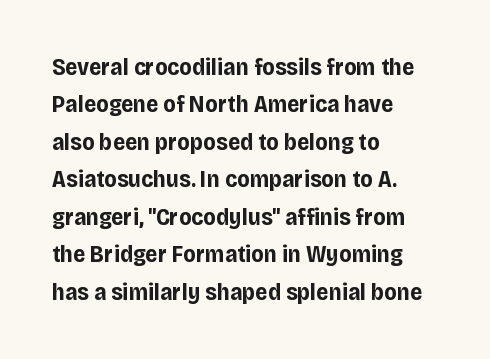
Q: Is the text bold? A: Yes.
Q: Is the text italic (slanted)? A: No, it is upright.
Q: Is the text underlined? A: No.
Q: How is the paragraph aligned? A: Left-aligned.
Q: Is the spacing between letters normal or unusually wide? A: Normal.
Q: Is the spacing between lines tight, normal or loose? A: Normal.
